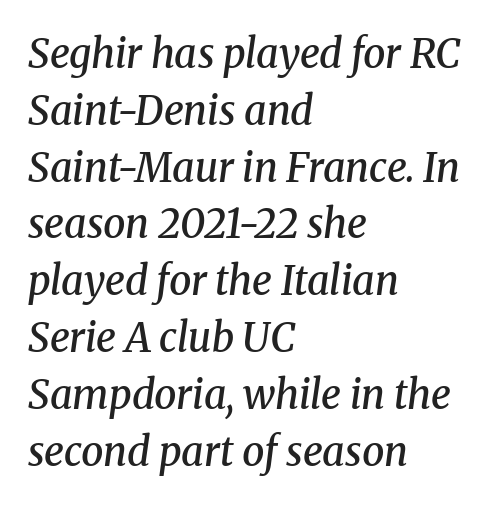
{"serif": "yes", "italic": "yes", "lean": "right", "slant_degrees": 8, "bold": "semi", "weight": "semibold", "width": "normal", "stroke_contrast": "medium", "x_height": "medium", "monospaced": "no", "underline": "no", "align": "left", "line_spacing": "normal", "line_spacing_ratio": 1.42, "letter_spacing": "normal", "letter_spacing_em": 0.0, "glyph_px": 40}
